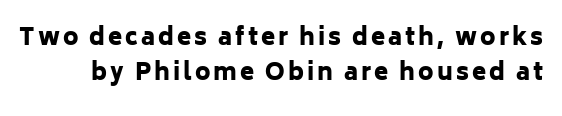
The image shows 23 px bold type, upright; set normal line spacing (1.53x), not underlined.
